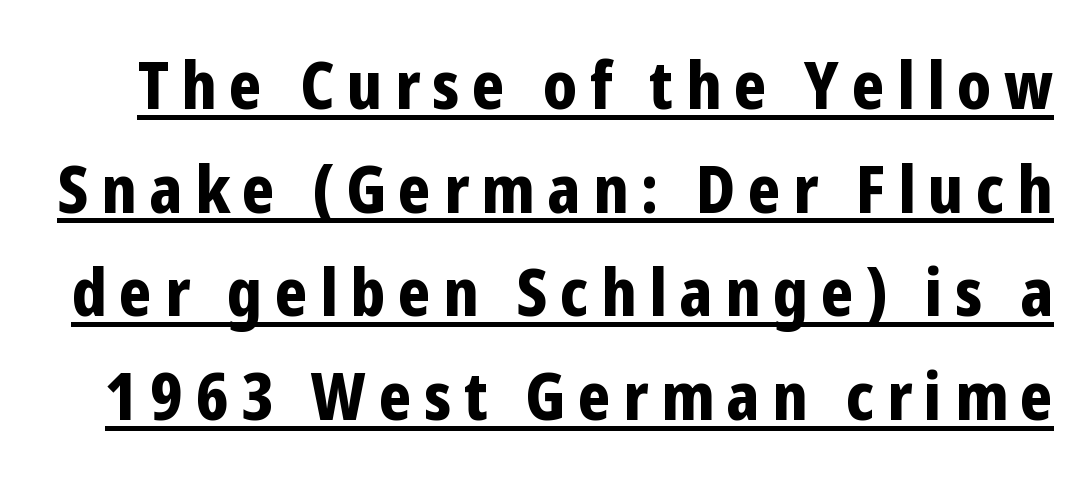
The image shows 66 px bold, condensed sans-serif type, upright; set normal line spacing (1.57x), underlined; low stroke contrast and a medium x-height.
